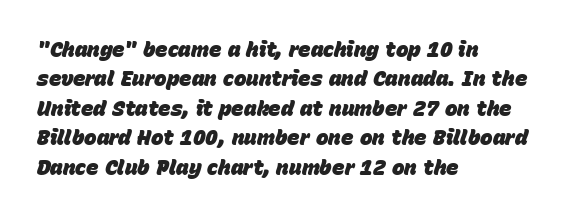
A classic flush-left, rag-right setting is used for this passage. Each glyph is drawn with heavy, bold strokes. Successive baselines arrive at the customary interval. The words here are not underlined. This sample uses plain, unmodified letter spacing.
